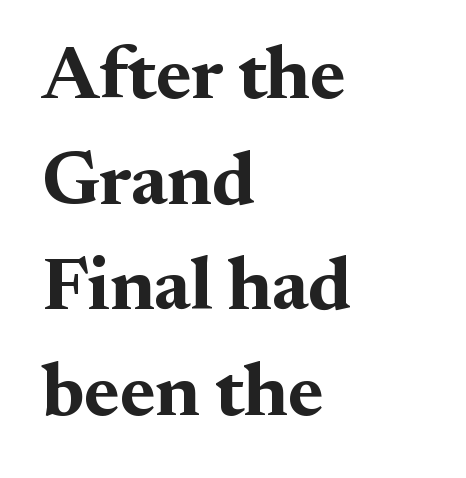
Q: Is the text bold? A: Yes.
Q: Is the text italic (slanted)? A: No, it is upright.
Q: Is the typeface a serif or a sans-serif typeface? A: Serif.
Q: Is the text underlined? A: No.
Q: How is the paragraph aligned? A: Left-aligned.
Q: Is the spacing between letters normal or unusually wide? A: Normal.
Q: Is the spacing between lines tight, normal or loose? A: Normal.
Q: Width (condensed, normal, or wide)? A: Normal.
Q: Stroke contrast? A: Medium.
Q: x-height? A: Small.
Q: Monospaced? A: No.
